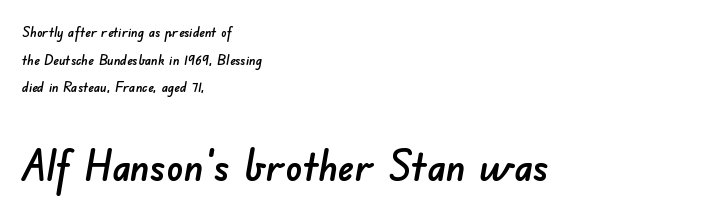
The image shows 42 px sans-serif type; set left-aligned, loose line spacing (1.97x), normal letter spacing, not underlined; the second (bottom) block is 3.0x larger; low stroke contrast and a small x-height.
